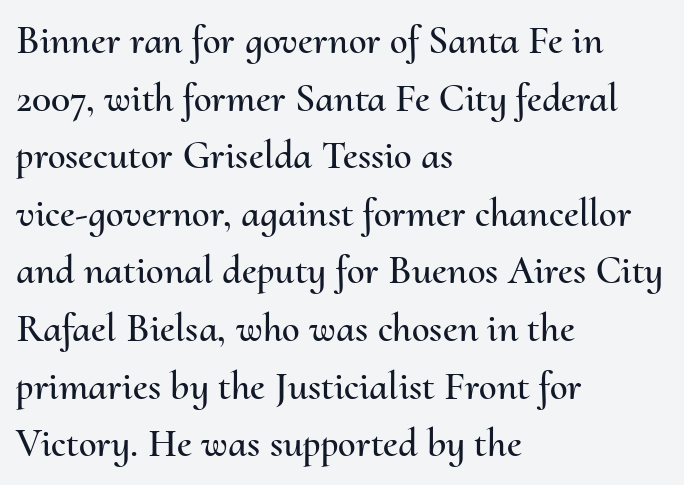
The specimen reads as upright at a glance. Spacing verdict: proportional, widths tailored to each character. Lines of text with bare space underneath. Inter-character spacing is left at the font's built-in metrics.
